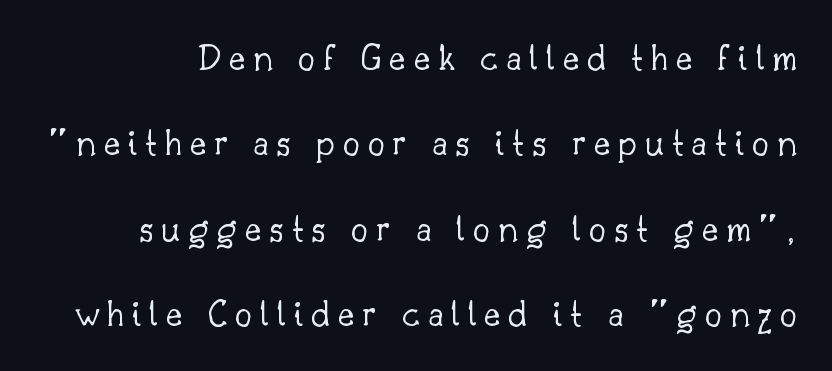
Q: Is the text bold? A: No.
Q: Is the text italic (slanted)? A: No, it is upright.
Q: Is the text underlined? A: No.
Q: Is the spacing between letters normal or unusually wide? A: Unusually wide.
Q: Is the spacing between lines tight, normal or loose? A: Loose.
Q: Width (condensed, normal, or wide)? A: Normal.
Q: Stroke contrast? A: Low.
Q: x-height? A: Small.
Q: Monospaced? A: No.
